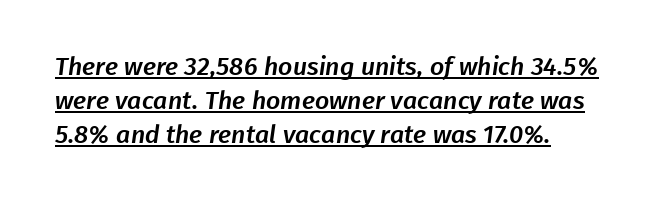
The image shows 25 px text type; set left-aligned, normal line spacing (1.36x), normal letter spacing, underlined.
